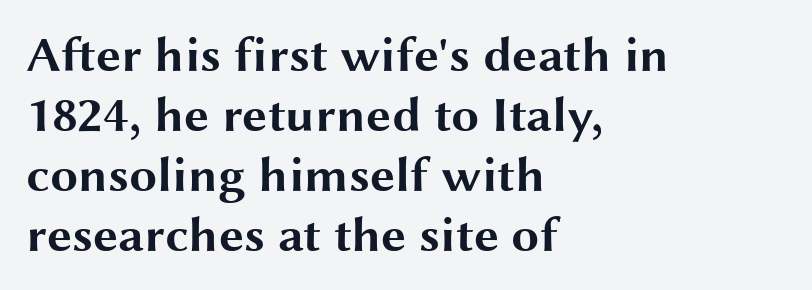
Serifs: no, the terminals of the letterforms are clean. The horizontal fit of the characters is conventional and even. Each glyph is drawn with heavy, bold strokes. Underline: absent. The axis of the letterforms is exactly vertical.
